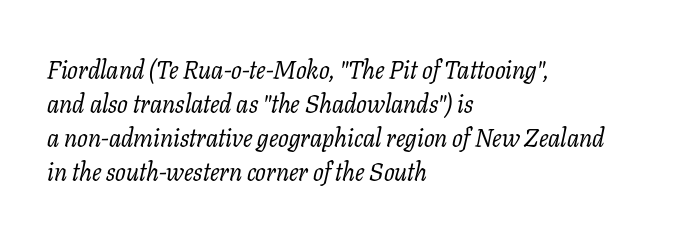
The image shows 25 px text type, italic (leaning right); set left-aligned, normal line spacing (1.36x), normal letter spacing, not underlined.
